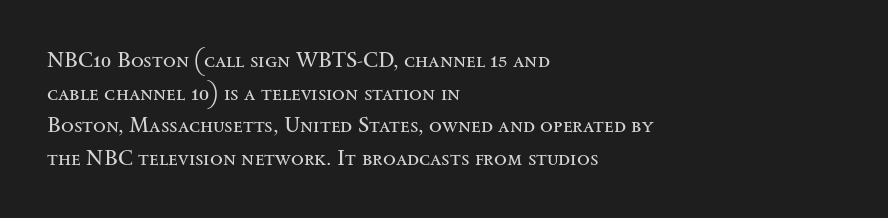
The image shows 21 px text type, upright; set left-aligned, normal line spacing (1.55x), normal letter spacing, not underlined.
